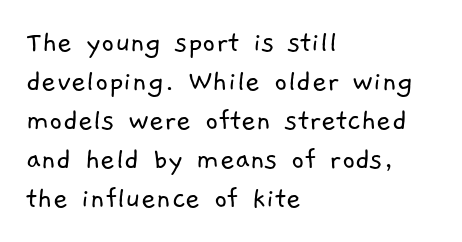
The image shows 32 px light sans-serif type; set left-aligned, line spacing 1.22x, normal letter spacing, not underlined; low stroke contrast and a medium x-height.
